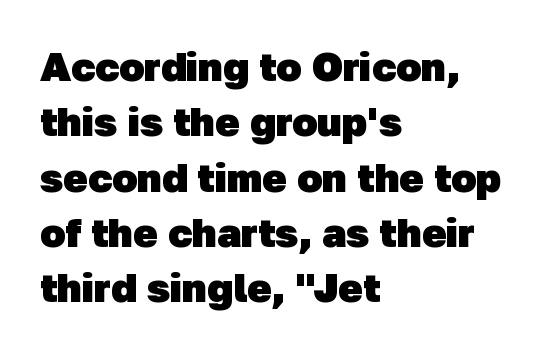
Regarding leading, the lines here are spaced in the standard way. These lines carry a lot of weight — the face is fully bold. The rendering keeps characters at their native spacing. Horizontal alignment here is leftward, the default for most running prose. Is this a sans? Yes — the strokes have no serifs. Anything drawn beneath the words? Only blank space.
